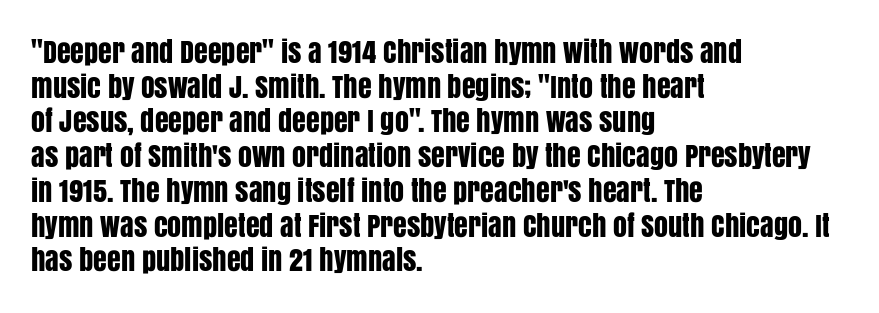
Q: Is the text italic (slanted)? A: No, it is upright.
Q: Is the typeface a serif or a sans-serif typeface? A: Sans-serif.
Q: Is the text underlined? A: No.
Q: How is the paragraph aligned? A: Left-aligned.
Q: Is the spacing between letters normal or unusually wide? A: Normal.
Q: Width (condensed, normal, or wide)? A: Condensed.
Q: Stroke contrast? A: Low.
Q: x-height? A: Large.
Q: Monospaced? A: No.
